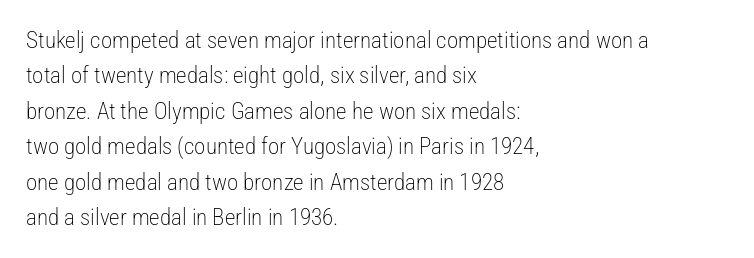
{"italic": "no", "bold": "no", "underline": "no", "align": "left", "line_spacing": "normal", "line_spacing_ratio": 1.54, "letter_spacing": "normal", "letter_spacing_em": 0.0, "glyph_px": 23}
